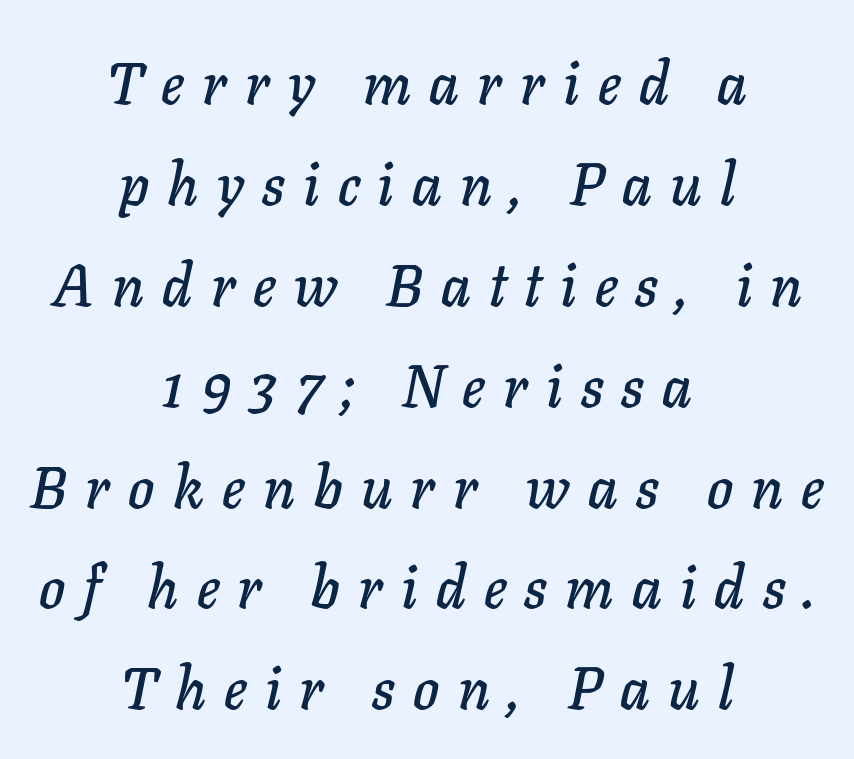
The passage shown is not underscored anywhere. A centered setting, common on invitations and titles, is used for this passage. Tracking value appears strongly positive — letters spread wide. The font's italic variant was chosen for this text.
